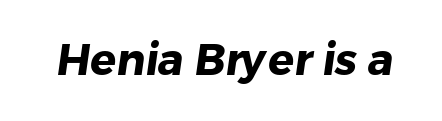
These lines keep a tight, regular rhythm from letter to letter. Decoration check: the copy has no underline. Nope, no serifs anywhere on these letters. Pretty heavy lettering here — definitely bold.
